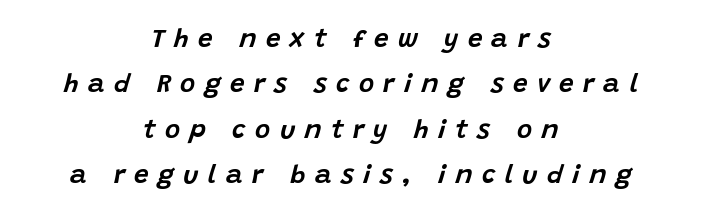
The image shows 26 px text type, italic (leaning right); set centered, line spacing 1.75x, unusually wide letter spacing (+0.36 em), not underlined.
